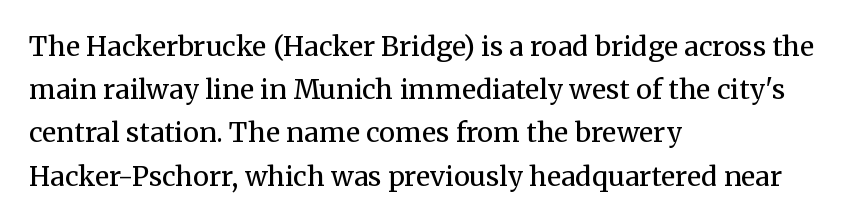
Posture: straight, roman, zero tilt. Notice how descenders clear the ascenders below comfortably — that's standard leading. Visually the block forms a straight wall on the left and a jagged coastline on the right. Descenders hang freely into open space. The type is set solid horizontally, with unmodified tracking. Heft: none added — not bold.
